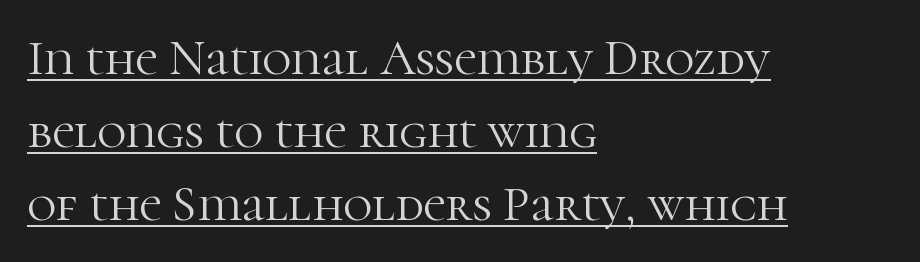
Q: Is the text bold? A: No.
Q: Is the text italic (slanted)? A: No, it is upright.
Q: Is the typeface a serif or a sans-serif typeface? A: Serif.
Q: Is the text underlined? A: Yes.
Q: How is the paragraph aligned? A: Left-aligned.
Q: Is the spacing between letters normal or unusually wide? A: Normal.
Q: Is the spacing between lines tight, normal or loose? A: Normal.
Q: Width (condensed, normal, or wide)? A: Normal.
Q: Stroke contrast? A: High.
Q: x-height? A: Medium.
Q: Monospaced? A: No.
